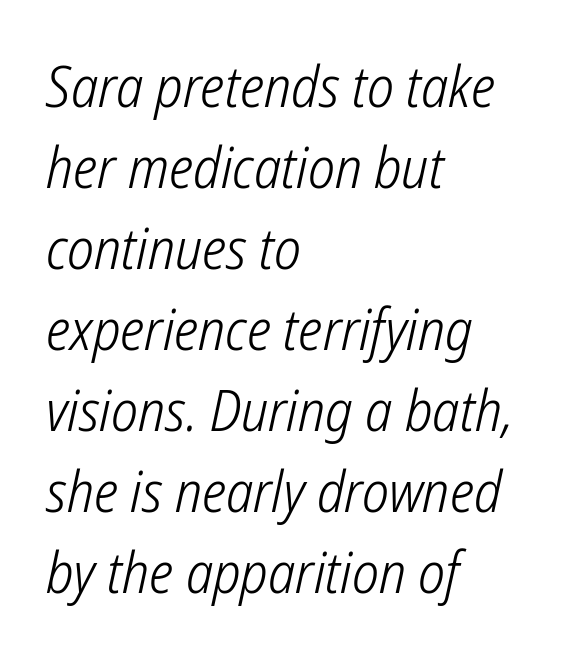
{"serif": "no", "bold": "no", "weight": "light", "width": "condensed", "stroke_contrast": "low", "x_height": "medium", "monospaced": "no", "underline": "no", "align": "left", "line_spacing": "normal", "line_spacing_ratio": 1.42, "letter_spacing": "normal", "letter_spacing_em": 0.0, "glyph_px": 57}
